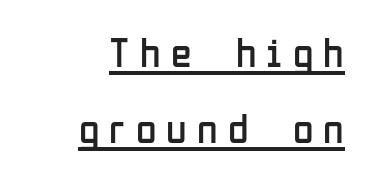
The image shows 42 px regular-weight, condensed sans-serif type, upright; set right-aligned, line spacing 1.81x, unusually wide letter spacing (+0.24 em), underlined; low stroke contrast and a medium x-height.
